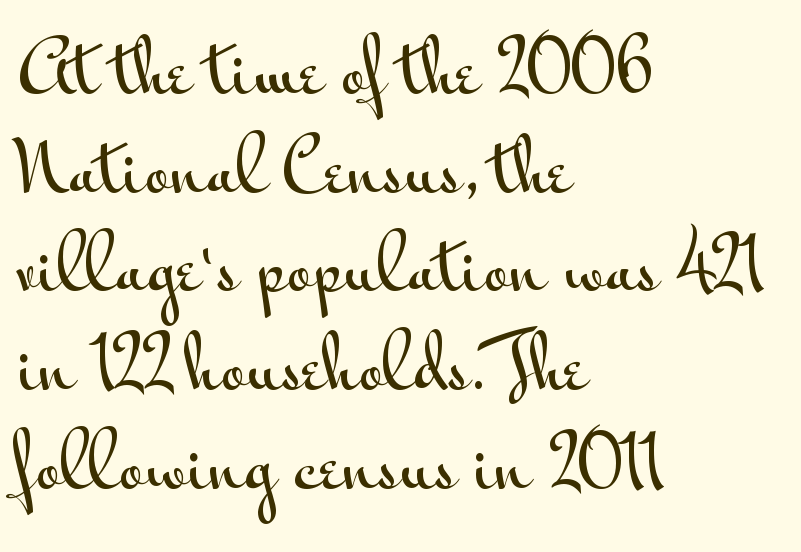
{"serif": "no", "width": "wide", "stroke_contrast": "medium", "x_height": "small", "monospaced": "no", "underline": "no", "align": "left", "line_spacing": "normal", "line_spacing_ratio": 1.41, "letter_spacing": "normal", "letter_spacing_em": 0.0, "glyph_px": 70}
